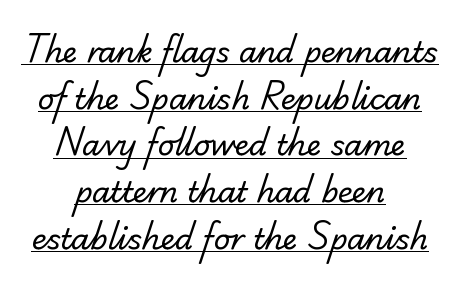
The image shows 29 px regular-weight serif type; set centered, normal line spacing (1.61x), normal letter spacing, underlined; low stroke contrast and a small x-height.
